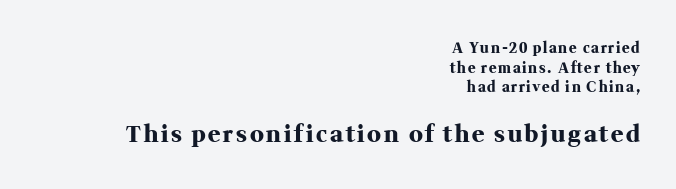
Q: Is the text bold? A: Yes.
Q: Is the text italic (slanted)? A: No, it is upright.
Q: Is the text underlined? A: No.
Q: How is the paragraph aligned? A: Right-aligned.
Q: Is the spacing between lines tight, normal or loose? A: Normal.
Q: Which block of text is set in a larger size, the first (top) or the second (bottom)? A: The second (bottom) one.
